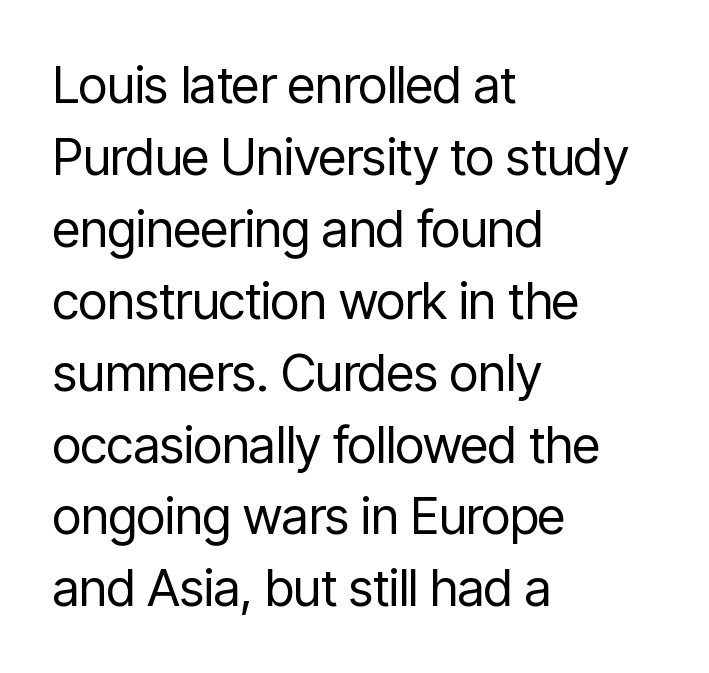
The image shows 51 px regular-weight, condensed sans-serif type, upright; set left-aligned, normal line spacing (1.41x), normal letter spacing, not underlined; low stroke contrast and a medium x-height.
